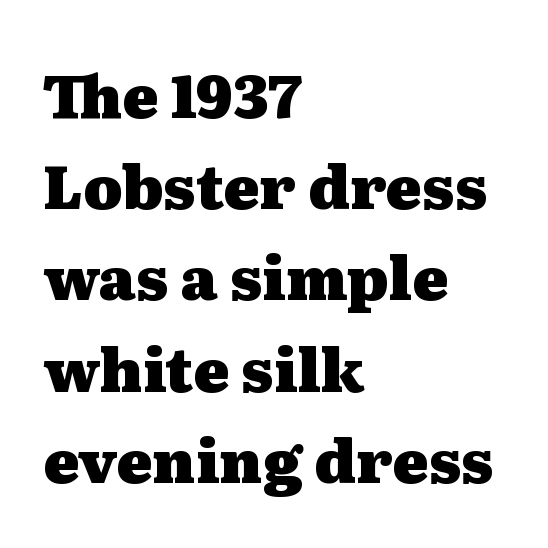
Q: Is the text bold? A: Yes.
Q: Is the text italic (slanted)? A: No, it is upright.
Q: Is the typeface a serif or a sans-serif typeface? A: Serif.
Q: Is the text underlined? A: No.
Q: How is the paragraph aligned? A: Left-aligned.
Q: Is the spacing between letters normal or unusually wide? A: Normal.
Q: Is the spacing between lines tight, normal or loose? A: Normal.
Q: Width (condensed, normal, or wide)? A: Wide.
Q: Stroke contrast? A: Medium.
Q: x-height? A: Medium.
Q: Monospaced? A: No.
